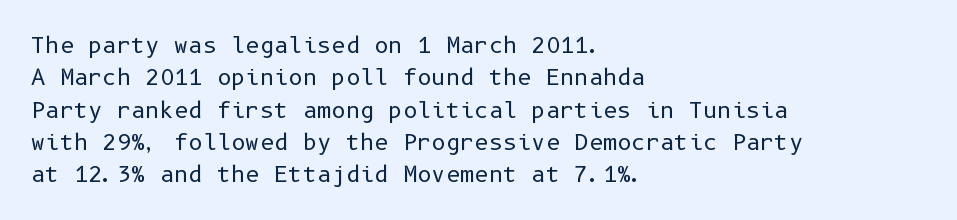
{"italic": "no", "bold": "no", "underline": "no", "align": "left", "line_spacing": "normal", "line_spacing_ratio": 1.47, "letter_spacing": "normal", "letter_spacing_em": 0.0, "glyph_px": 22}
